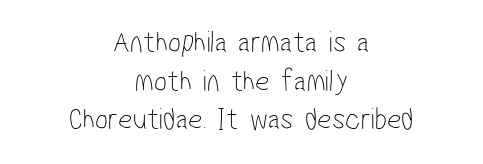
Q: Is the text bold? A: No.
Q: Is the typeface a serif or a sans-serif typeface? A: Sans-serif.
Q: Is the text underlined? A: No.
Q: How is the paragraph aligned? A: Centered.
Q: Is the spacing between letters normal or unusually wide? A: Normal.
Q: Is the spacing between lines tight, normal or loose? A: Normal.
Q: Width (condensed, normal, or wide)? A: Condensed.
Q: Stroke contrast? A: Low.
Q: x-height? A: Medium.
Q: Monospaced? A: No.
